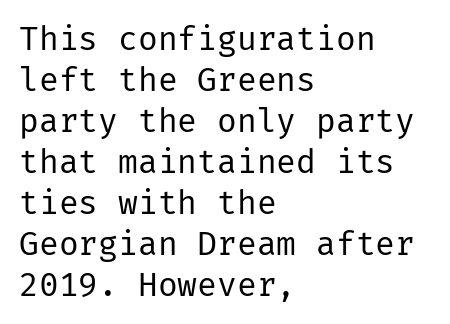
Q: Is the text bold? A: No.
Q: Is the text italic (slanted)? A: No, it is upright.
Q: Is the typeface a serif or a sans-serif typeface? A: Sans-serif.
Q: Is the text underlined? A: No.
Q: How is the paragraph aligned? A: Left-aligned.
Q: Is the spacing between letters normal or unusually wide? A: Normal.
Q: Width (condensed, normal, or wide)? A: Normal.
Q: Stroke contrast? A: Low.
Q: x-height? A: Medium.
